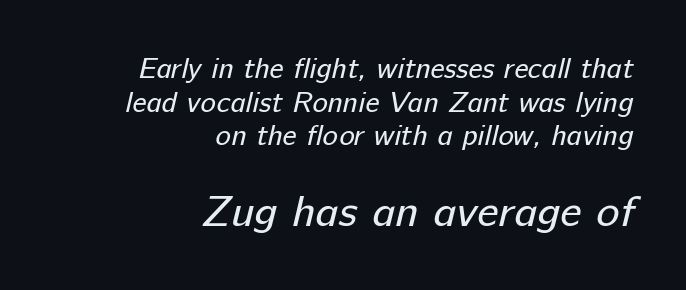
Q: Is the text bold? A: No.
Q: Is the typeface a serif or a sans-serif typeface? A: Sans-serif.
Q: Is the text underlined? A: No.
Q: How is the paragraph aligned? A: Right-aligned.
Q: Is the spacing between letters normal or unusually wide? A: Normal.
Q: Which block of text is set in a larger size, the first (top) or the second (bottom)? A: The second (bottom) one.
Q: Width (condensed, normal, or wide)? A: Normal.
Q: Stroke contrast? A: Low.
Q: x-height? A: Medium.
Q: Monospaced? A: No.
